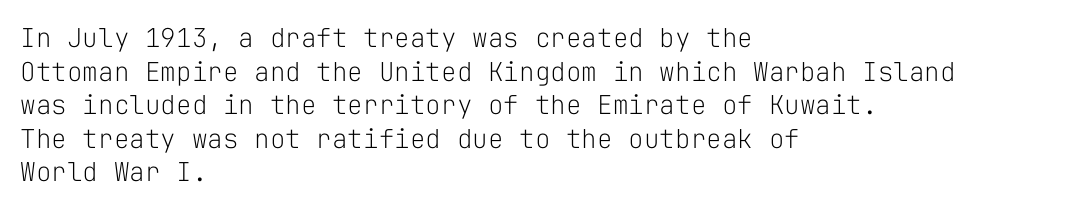
{"italic": "no", "bold": "no", "underline": "no", "align": "left", "line_spacing": "normal", "line_spacing_ratio": 1.29, "letter_spacing": "normal", "letter_spacing_em": 0.0, "glyph_px": 26}
